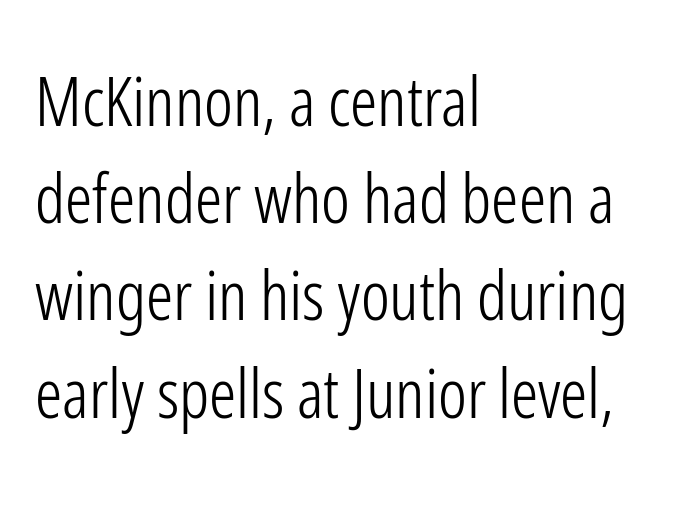
{"serif": "no", "italic": "no", "bold": "no", "weight": "light", "width": "condensed", "stroke_contrast": "low", "x_height": "medium", "monospaced": "no", "underline": "no", "align": "left", "line_spacing": "normal", "line_spacing_ratio": 1.43, "letter_spacing": "normal", "letter_spacing_em": 0.0, "glyph_px": 68}
